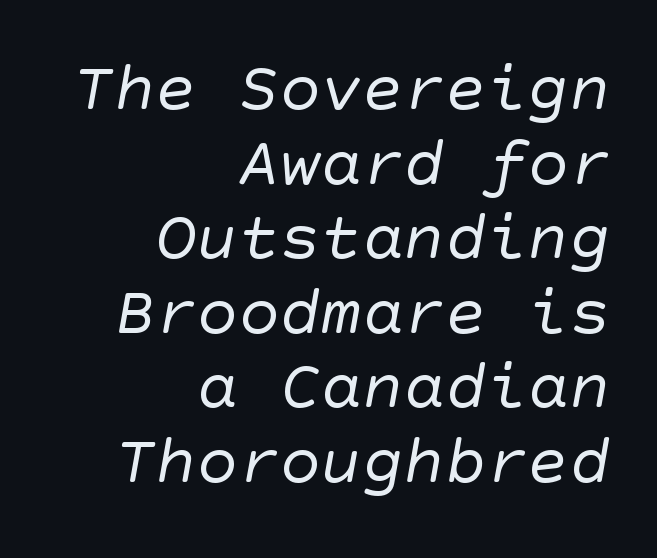
The words here are not underlined. Tightly led — the rows are bunched. This rendering employs a face without finishing strokes, i.e., a sans-serif. Look at the tracking — it's just the regular setting, nothing added. Which margin do the lines hug? The right one — the left edge is uneven.
